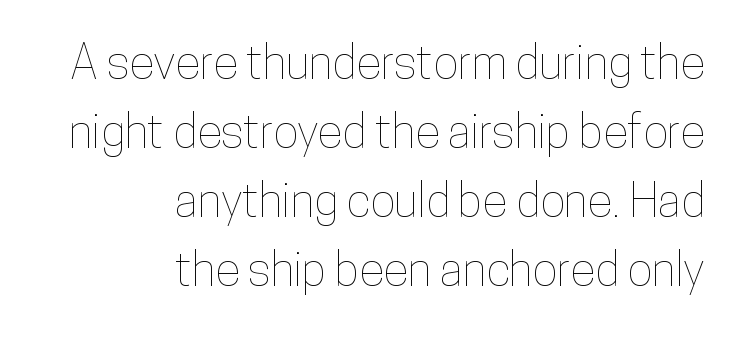
The image shows 47 px condensed type, upright; set right-aligned, normal line spacing (1.47x), normal letter spacing, not underlined; low stroke contrast and a medium x-height.
